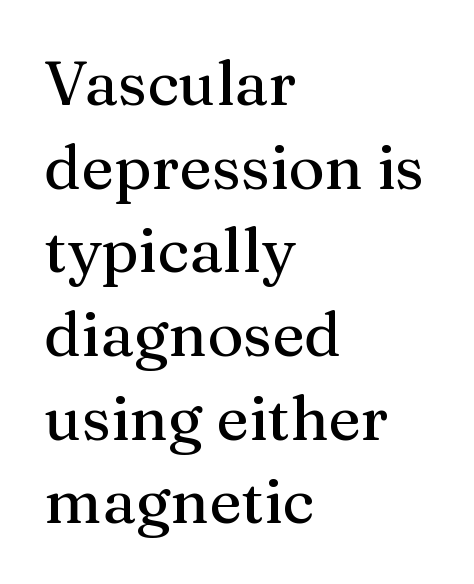
Caption: standard tracking, unaltered. The lines are quadded left. In terms of posture, this sample is upright. Small tapered or slab feet sit at the stroke ends, so this counts as serif. Beneath every word, the page is bare.
